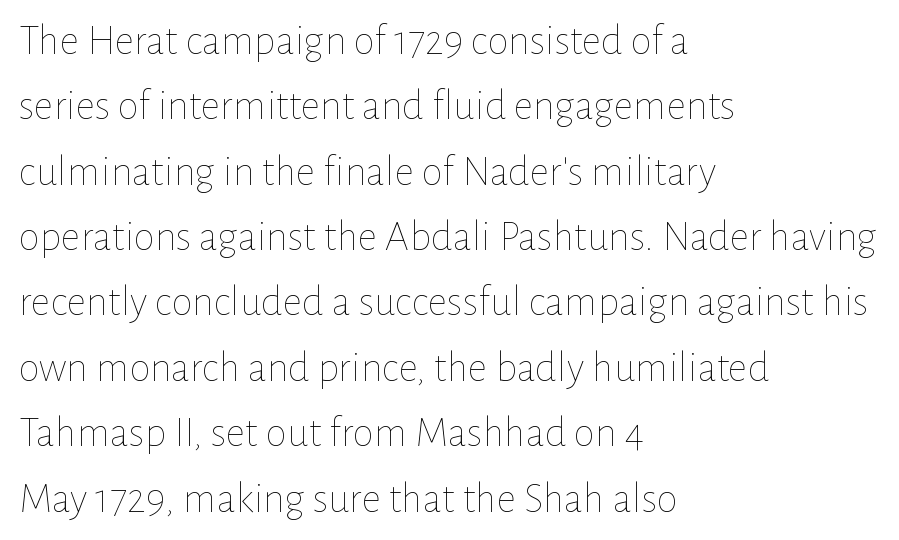
The image shows 43 px thin type, upright; set left-aligned, normal line spacing (1.52x), normal letter spacing, not underlined; low stroke contrast and a medium x-height.
